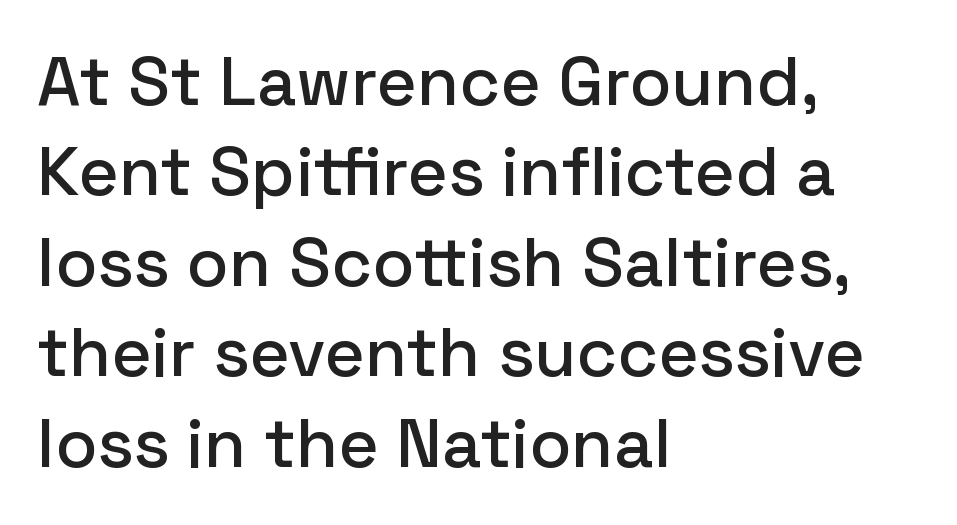
{"serif": "no", "italic": "no", "width": "normal", "stroke_contrast": "low", "x_height": "medium", "monospaced": "no", "underline": "no", "align": "left", "line_spacing": "normal", "line_spacing_ratio": 1.31, "letter_spacing": "normal", "letter_spacing_em": 0.0, "glyph_px": 69}
